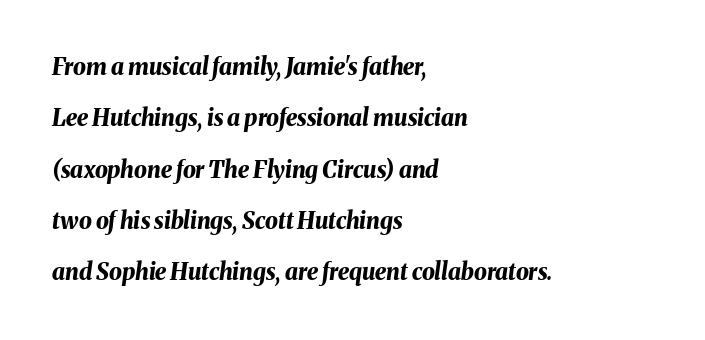
{"italic": "yes", "lean": "right", "slant_degrees": 8, "bold": "yes", "underline": "no", "align": "left", "line_spacing": "loose", "line_spacing_ratio": 2.23, "letter_spacing": "normal", "letter_spacing_em": 0.0, "glyph_px": 23}
